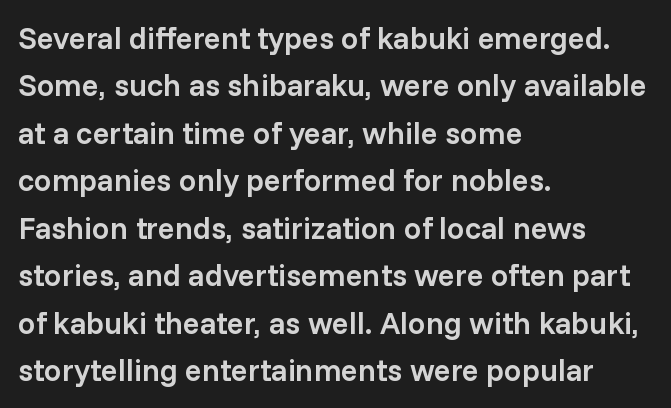
The image shows 31 px semibold sans-serif type, upright; set left-aligned, normal line spacing (1.53x), normal letter spacing, not underlined; low stroke contrast and a medium x-height.
